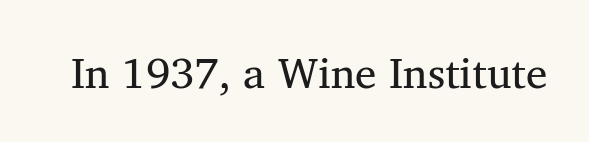
Do the characters align in a grid? No, the font is proportional. Examine the stroke ends and you'll spot serifs. Tracking here is standard; glyphs follow each other at the usual distance. Only glyphs here, with clear space below each row.
